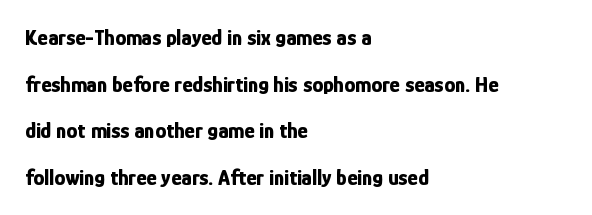
These words are printed bold, with thick strokes throughout. Vertical strokes here are truly vertical. The passage shown has conventional tracking throughout. Each line starts at the same left margin while the right side varies. Regarding leading, the lines here are spaced well apart. The gap between lines stays unmarked.
